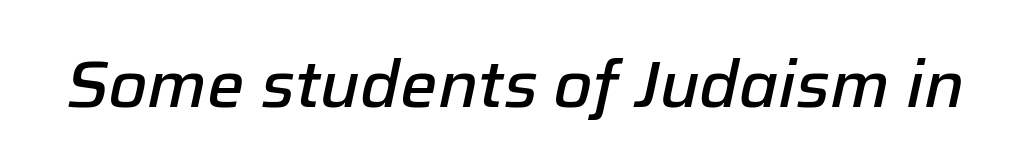
Q: Is the text bold? A: Semi-bold.
Q: Is the text italic (slanted)? A: Yes, it leans right by about 12 degrees.
Q: Is the text underlined? A: No.
Q: Is the spacing between letters normal or unusually wide? A: Normal.
Q: Width (condensed, normal, or wide)? A: Normal.
Q: Stroke contrast? A: Low.
Q: x-height? A: Medium.
Q: Monospaced? A: No.
